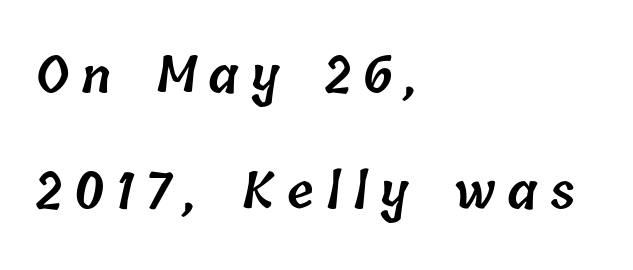
{"bold": "semi", "weight": "semibold", "width": "normal", "stroke_contrast": "low", "x_height": "medium", "monospaced": "no", "underline": "no", "align": "left", "line_spacing": "loose", "line_spacing_ratio": 2.37, "letter_spacing": "wide", "letter_spacing_em": 0.25, "glyph_px": 49}
